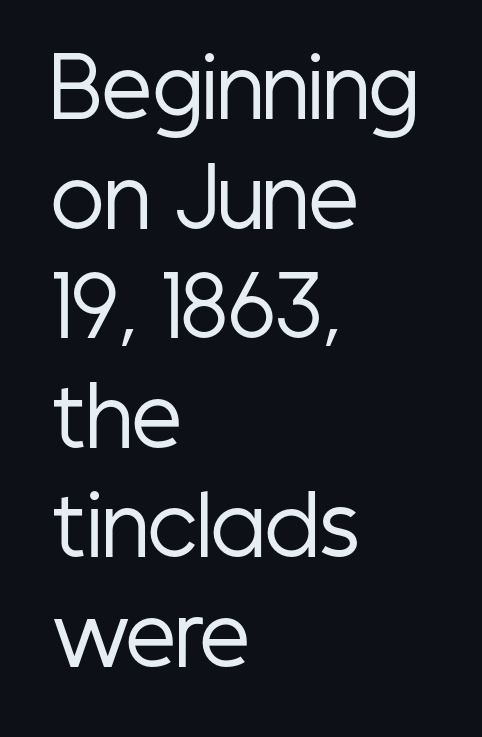
{"serif": "no", "italic": "no", "bold": "no", "weight": "regular", "width": "condensed", "stroke_contrast": "low", "x_height": "medium", "monospaced": "no", "underline": "no", "align": "left", "line_spacing": "normal", "line_spacing_ratio": 1.37, "letter_spacing": "normal", "letter_spacing_em": 0.0, "glyph_px": 80}
